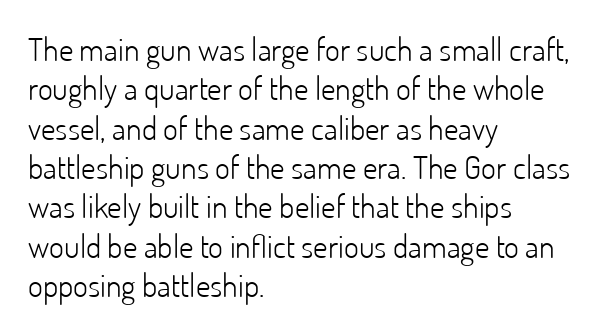
{"serif": "no", "italic": "no", "bold": "no", "weight": "light", "width": "normal", "stroke_contrast": "low", "x_height": "small", "monospaced": "no", "underline": "no", "align": "left", "line_spacing_ratio": 1.23, "letter_spacing": "normal", "letter_spacing_em": 0.0, "glyph_px": 32}
